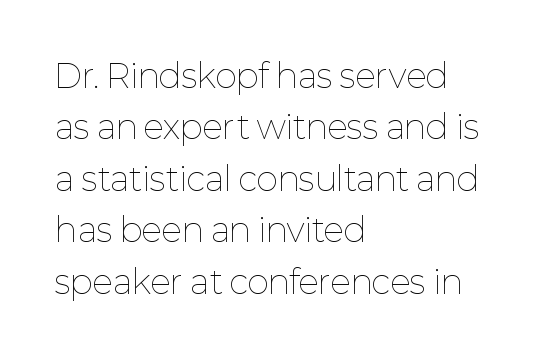
Q: Is the text bold? A: No.
Q: Is the text italic (slanted)? A: No, it is upright.
Q: Is the text underlined? A: No.
Q: How is the paragraph aligned? A: Left-aligned.
Q: Is the spacing between letters normal or unusually wide? A: Normal.
Q: Is the spacing between lines tight, normal or loose? A: Normal.
Q: Width (condensed, normal, or wide)? A: Normal.
Q: Stroke contrast? A: Low.
Q: x-height? A: Medium.
Q: Monospaced? A: No.
